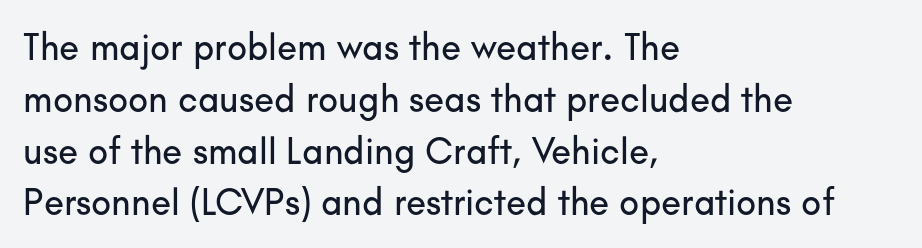
Whoever set this chose a conventional vertical rhythm. Visually the block forms a straight wall on the left and a jagged coastline on the right. Each word holds together tightly as a unit, with standard inter-letter gaps. Each row of text sits above clean, open space. The face used here is proportionally spaced, like ordinary book or web type. The lettering stays uniformly vertical, giving the passage a roman look.
